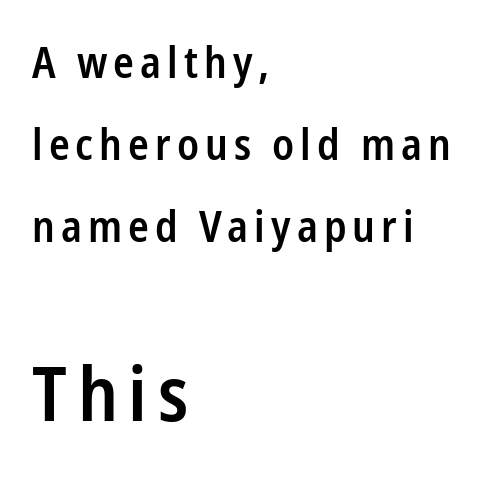
The image shows 76 px semibold, condensed sans-serif type, upright; set left-aligned, loose line spacing (1.91x), not underlined; the second (bottom) block is 1.77x larger; low stroke contrast and a medium x-height.
